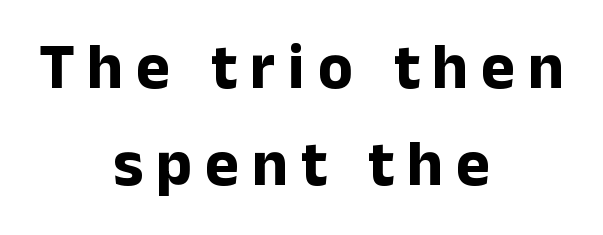
The image shows 64 px bold sans-serif type, upright; set centered, normal line spacing (1.52x), unusually wide letter spacing (+0.2 em), not underlined; low stroke contrast and a medium x-height.
